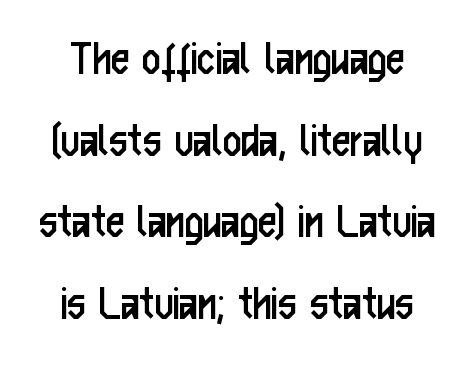
The image shows 51 px regular-weight, condensed sans-serif type, upright; set normal line spacing (1.6x), normal letter spacing, not underlined; low stroke contrast and a medium x-height.
